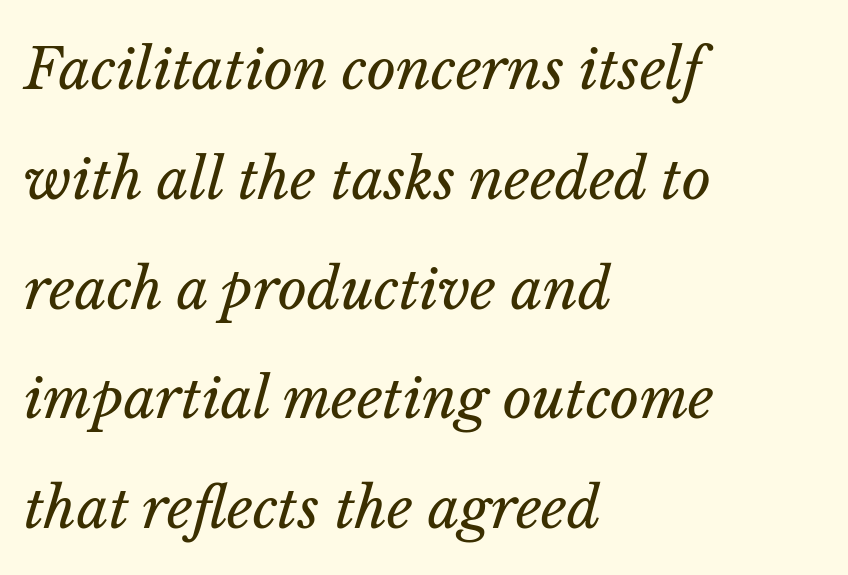
The image shows 56 px regular-weight type, italic (leaning right); set left-aligned, loose line spacing (1.96x), normal letter spacing, not underlined; low stroke contrast and a medium x-height.
